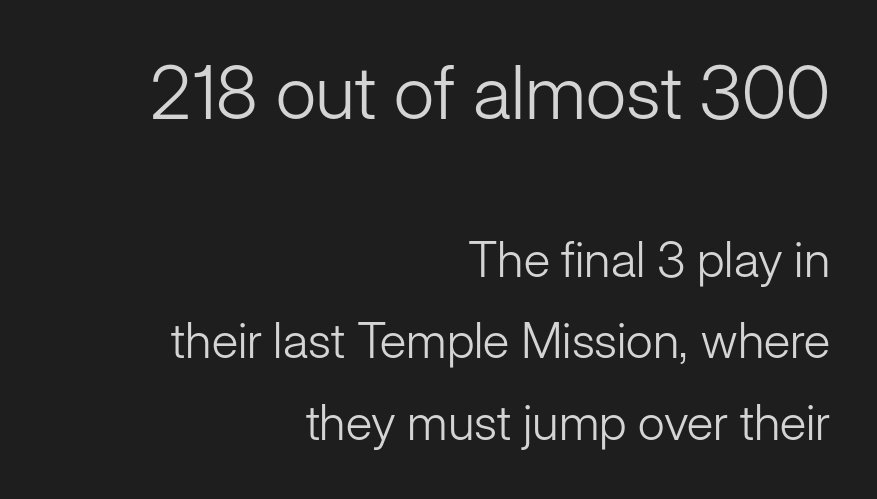
{"serif": "no", "italic": "no", "bold": "no", "weight": "light", "width": "normal", "stroke_contrast": "low", "x_height": "medium", "monospaced": "no", "underline": "no", "align": "right", "line_spacing": "normal", "line_spacing_ratio": 1.66, "letter_spacing": "normal", "letter_spacing_em": 0.0, "larger_block": "first", "size_ratio": 1.51, "glyph_px": 74}
